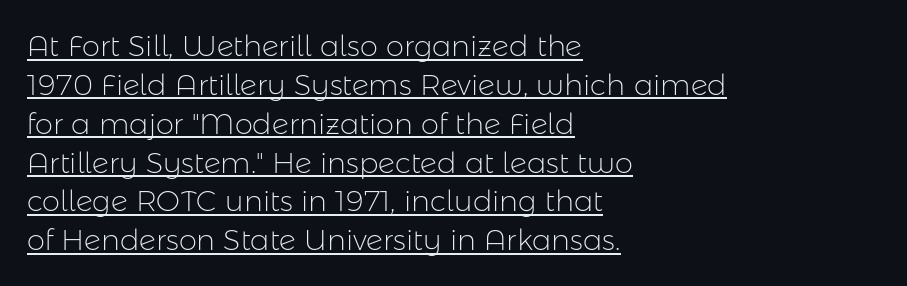
{"serif": "no", "italic": "no", "bold": "no", "weight": "light", "width": "normal", "stroke_contrast": "low", "x_height": "medium", "monospaced": "no", "underline": "yes", "align": "left", "line_spacing": "normal", "line_spacing_ratio": 1.34, "letter_spacing": "normal", "letter_spacing_em": 0.0, "glyph_px": 29}
